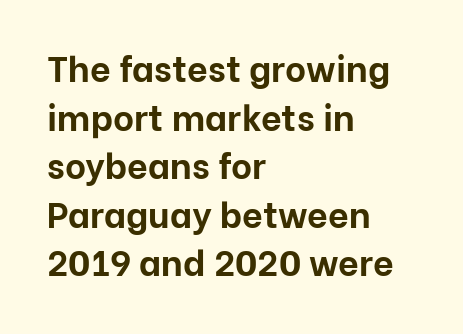
The rendering uses a bold face; every stroke is thick and dark. The passage shown is typed in a proportional face where columns would drift. The axis of the letterforms is exactly vertical. If you measured baseline to baseline, you'd find a middling distance. Reading down the block, your eye returns to a fixed left position each line.
